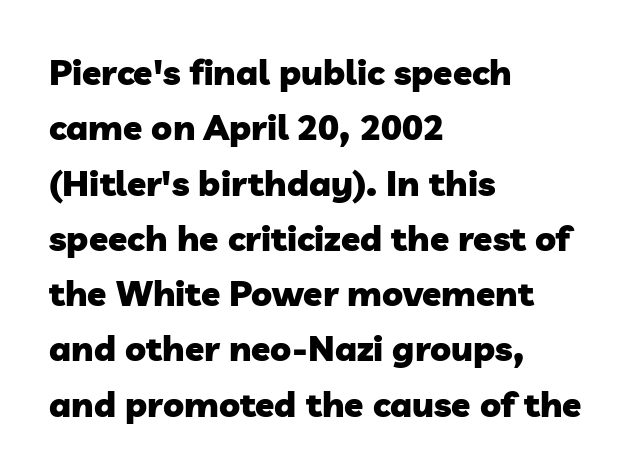
Reading down the column, the eye jumps a familiar distance to each next line. The letters advance in unequal steps, a hallmark of proportional type. Standard letterfit; no display-style spreading of the glyphs. A clean baseline with only descenders dipping below it. Letterform terminals end flat and unadorned throughout the passage.
